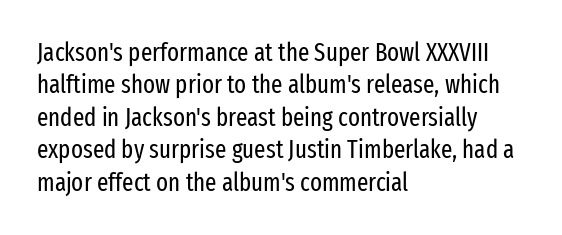
The words here are not underlined. Whoever set this chose a conventional vertical rhythm. Honestly, the letter spacing is just normal — you wouldn't notice it. Tall strokes in this sample are plumb rather than angled. Compared with a centered layout, this one pins lines to the left instead. The weight tops out at a normal text grade.
